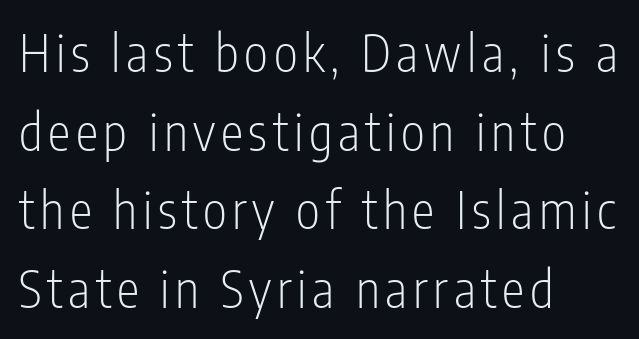
The image shows 51 px light, condensed sans-serif type, upright; set left-aligned, normal line spacing (1.54x), not underlined; low stroke contrast and a medium x-height.
